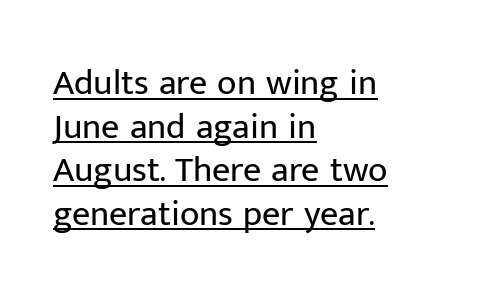
Q: Is the text bold? A: No.
Q: Is the text italic (slanted)? A: No, it is upright.
Q: Is the typeface a serif or a sans-serif typeface? A: Sans-serif.
Q: Is the text underlined? A: Yes.
Q: How is the paragraph aligned? A: Left-aligned.
Q: Is the spacing between letters normal or unusually wide? A: Normal.
Q: Width (condensed, normal, or wide)? A: Normal.
Q: Stroke contrast? A: Low.
Q: x-height? A: Medium.
Q: Monospaced? A: No.
